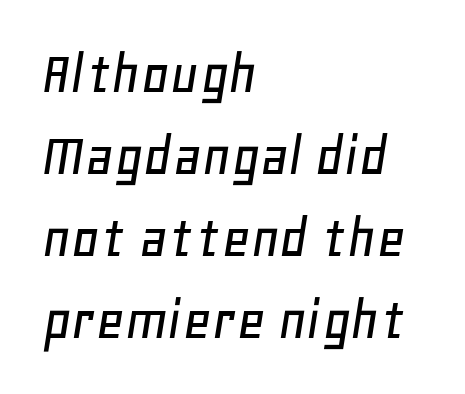
Q: Is the text italic (slanted)? A: Yes, it leans right by about 11 degrees.
Q: Is the text underlined? A: No.
Q: How is the paragraph aligned? A: Left-aligned.
Q: Is the spacing between letters normal or unusually wide? A: Normal.
Q: Is the spacing between lines tight, normal or loose? A: Normal.
Q: Width (condensed, normal, or wide)? A: Normal.
Q: Stroke contrast? A: Low.
Q: x-height? A: Large.
Q: Monospaced? A: No.
